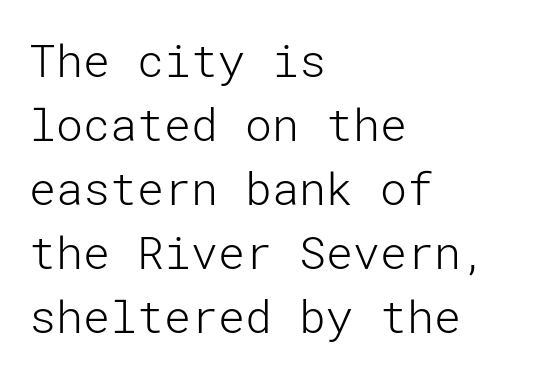
{"serif": "no", "italic": "no", "bold": "no", "weight": "light", "width": "normal", "stroke_contrast": "low", "x_height": "medium", "underline": "no", "align": "left", "line_spacing": "normal", "line_spacing_ratio": 1.42, "letter_spacing": "normal", "letter_spacing_em": 0.0, "glyph_px": 45}
